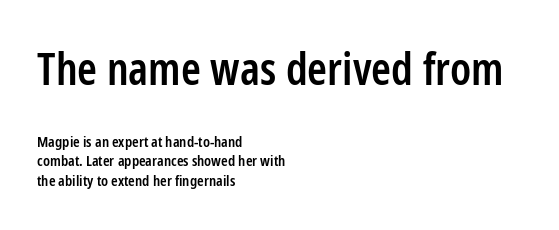
{"serif": "no", "italic": "no", "bold": "semi", "weight": "semibold", "width": "condensed", "stroke_contrast": "low", "x_height": "medium", "monospaced": "no", "underline": "no", "align": "left", "line_spacing": "normal", "line_spacing_ratio": 1.29, "letter_spacing": "normal", "letter_spacing_em": 0.0, "larger_block": "first", "size_ratio": 3.0, "glyph_px": 45}
